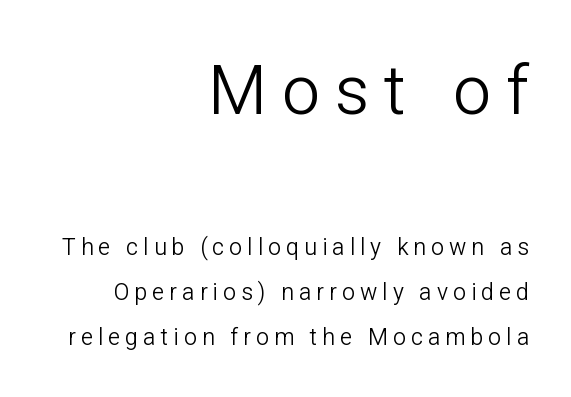
The paragraph has a hard right edge and a soft left edge. You could not count columns in this text — the font is proportionally spaced. Line spacing here is loose. Tall strokes in this sample are plumb rather than angled.
